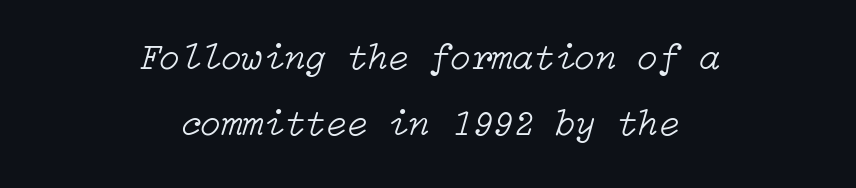
{"italic": "yes", "lean": "right", "slant_degrees": 15, "bold": "no", "weight": "light", "width": "normal", "stroke_contrast": "low", "x_height": "medium", "underline": "no", "align": "center", "line_spacing_ratio": 1.74, "letter_spacing": "normal", "letter_spacing_em": 0.0, "glyph_px": 38}
